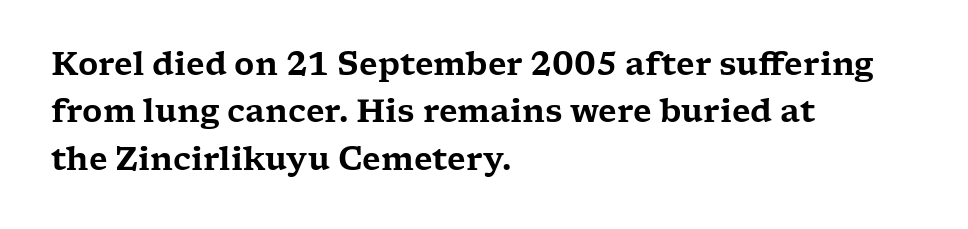
The image shows 31 px wide serif type, upright; set left-aligned, normal line spacing (1.53x), normal letter spacing, not underlined; low stroke contrast and a medium x-height.
